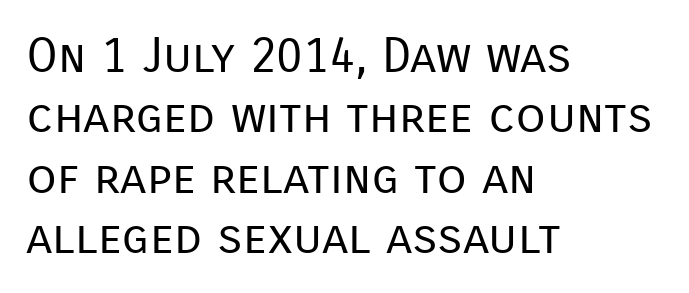
The image shows 49 px regular-weight sans-serif type, upright; set left-aligned, line spacing 1.23x, normal letter spacing, not underlined; low stroke contrast and a medium x-height.
